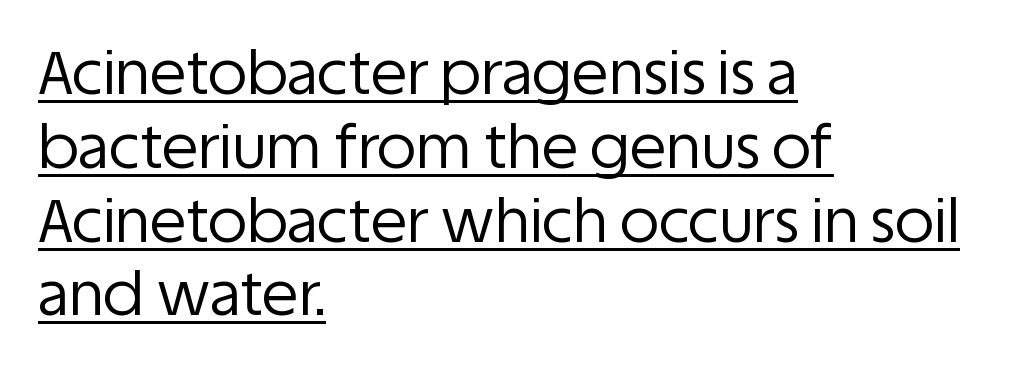
{"serif": "no", "italic": "no", "bold": "no", "weight": "regular", "width": "normal", "stroke_contrast": "low", "x_height": "large", "monospaced": "no", "underline": "yes", "align": "left", "line_spacing_ratio": 1.23, "letter_spacing": "normal", "letter_spacing_em": 0.0, "glyph_px": 60}
